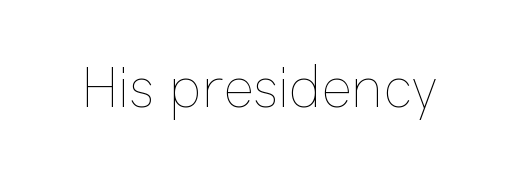
The image shows 58 px thin type, upright; set normal letter spacing, not underlined; low stroke contrast and a medium x-height.
